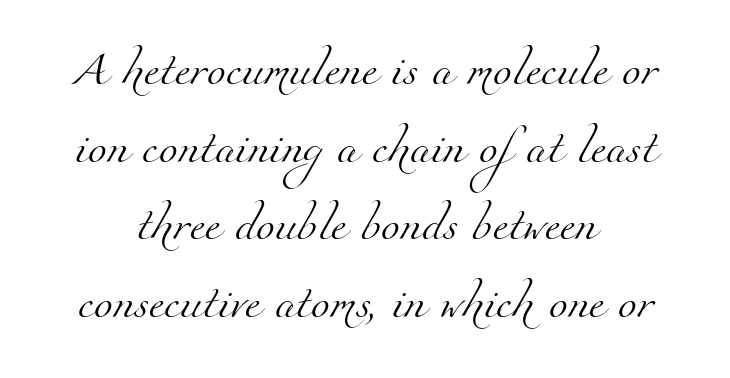
{"serif": "yes", "bold": "no", "weight": "light", "width": "normal", "stroke_contrast": "medium", "x_height": "small", "monospaced": "no", "underline": "no", "align": "center", "line_spacing": "loose", "line_spacing_ratio": 2.28, "letter_spacing": "normal", "letter_spacing_em": 0.0, "glyph_px": 34}
